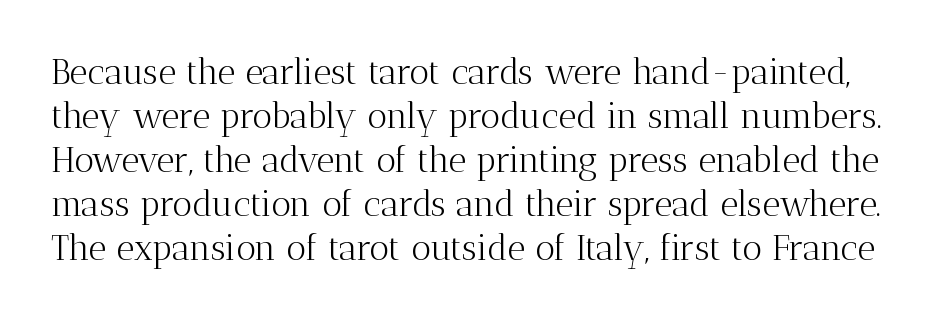
{"serif": "yes", "italic": "no", "bold": "no", "weight": "light", "width": "normal", "stroke_contrast": "medium", "x_height": "medium", "monospaced": "no", "underline": "no", "line_spacing": "normal", "line_spacing_ratio": 1.26, "letter_spacing": "normal", "letter_spacing_em": 0.0, "glyph_px": 35}
